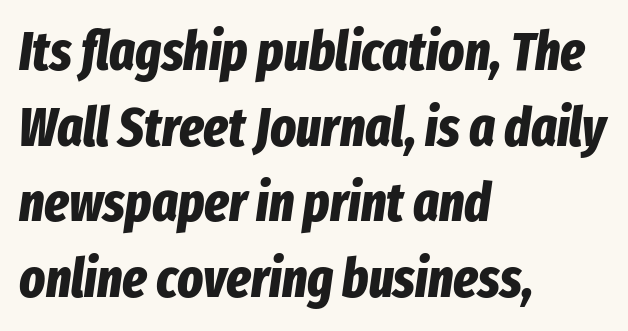
{"italic": "yes", "lean": "right", "slant_degrees": 8, "bold": "yes", "weight": "bold", "width": "condensed", "stroke_contrast": "low", "x_height": "medium", "monospaced": "no", "underline": "no", "align": "left", "line_spacing": "normal", "line_spacing_ratio": 1.4, "letter_spacing": "normal", "letter_spacing_em": 0.0, "glyph_px": 54}
